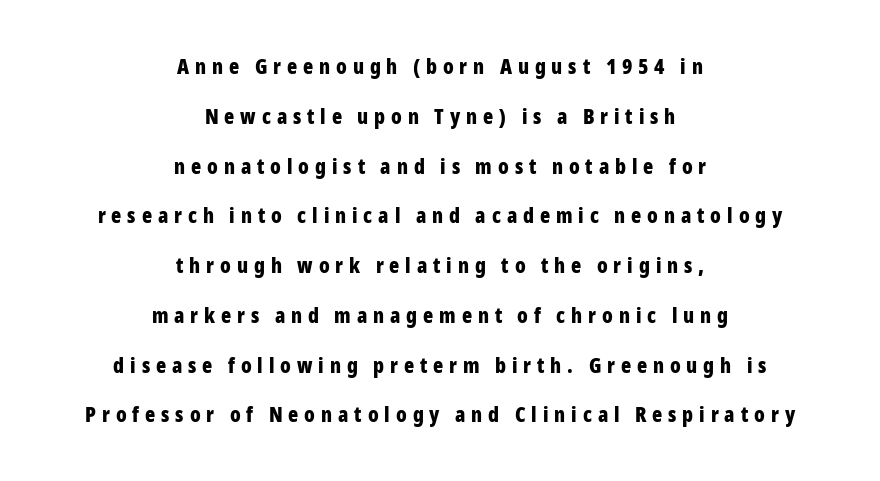
{"italic": "no", "bold": "yes", "underline": "no", "align": "center", "line_spacing": "loose", "line_spacing_ratio": 2.37, "letter_spacing": "wide", "letter_spacing_em": 0.28, "glyph_px": 21}
